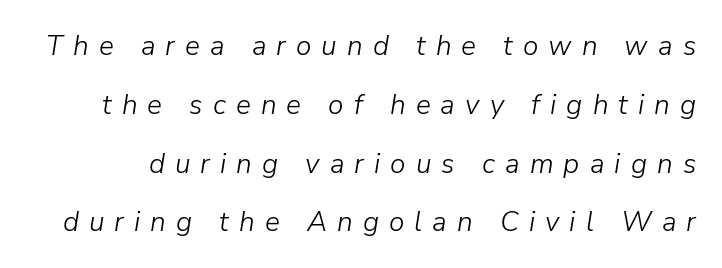
{"italic": "yes", "lean": "right", "slant_degrees": 9, "bold": "no", "weight": "light", "width": "normal", "stroke_contrast": "low", "x_height": "medium", "monospaced": "no", "underline": "no", "line_spacing": "loose", "line_spacing_ratio": 2.1, "letter_spacing": "wide", "letter_spacing_em": 0.36, "glyph_px": 28}
